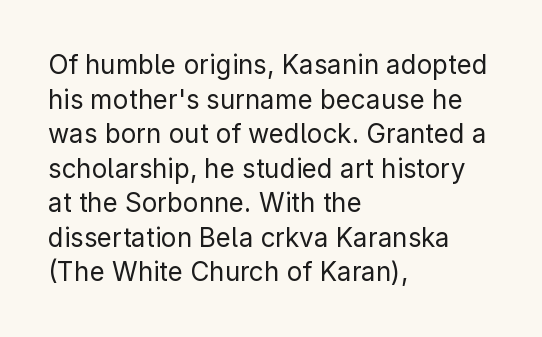
{"italic": "no", "bold": "no", "underline": "no", "align": "left", "line_spacing": "normal", "line_spacing_ratio": 1.33, "letter_spacing": "normal", "letter_spacing_em": 0.0, "glyph_px": 26}
